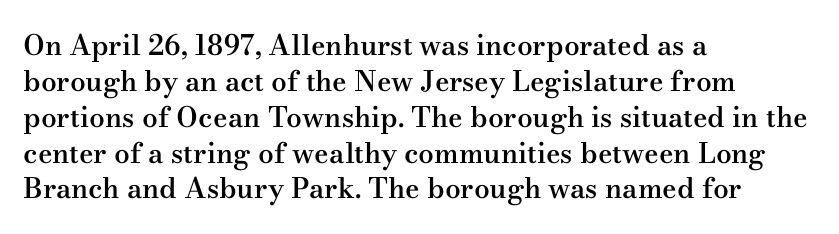
This rendering uses left alignment, leaving the right contour irregular. The face used here is rendered with its standard letterfit. Is there any slant? The stems are plumb. Old-style or modern, the face here clearly has serifs. Moderately thickened strokes mark this as semibold type.
